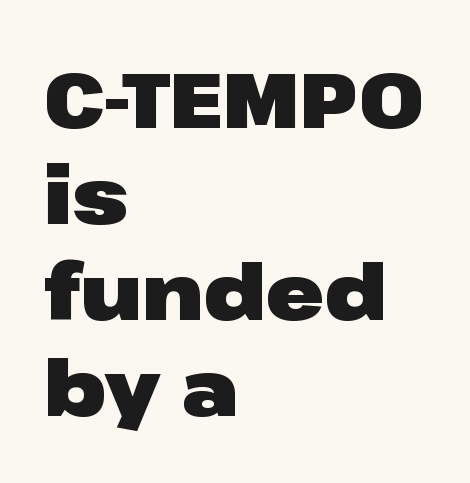
Letterform terminals end flat and unadorned throughout the passage. Notice how the stems are strictly vertical — no italics here. The rag falls on the right side of this text block. Check the space under the baseline: it is left empty. The glyphs have the mass of a bold cut. The letters advance in unequal steps, a hallmark of proportional type.
